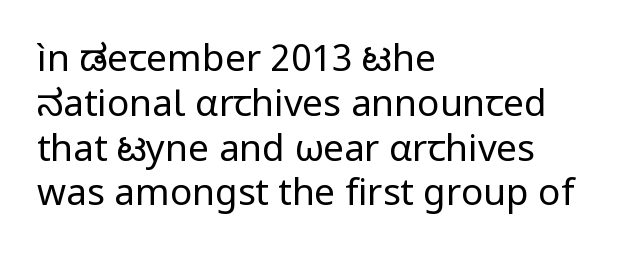
The image shows 37 px regular-weight sans-serif type, upright; set left-aligned, line spacing 1.21x, normal letter spacing, not underlined; low stroke contrast and a medium x-height.
